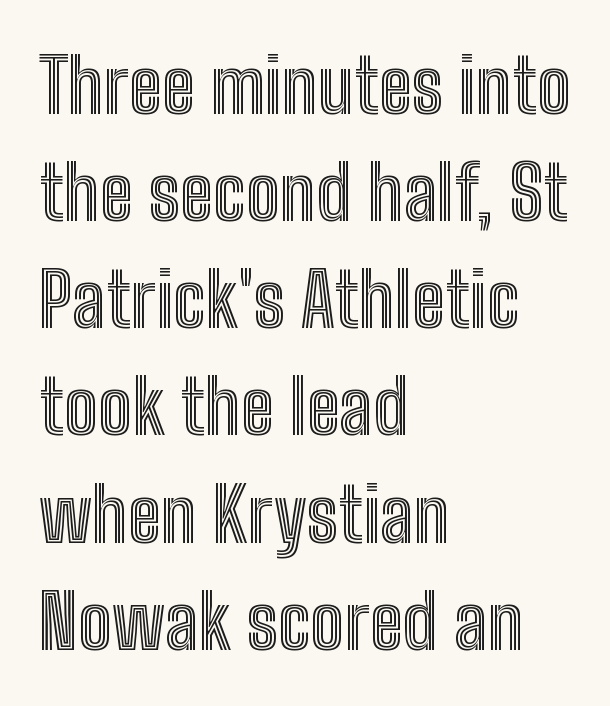
The tracking reads as untouched default to a designer's eye. Nope, not italic — everything's standing straight. Quick note: interline space is typical. The typesetter chose a ragged-right arrangement here.
